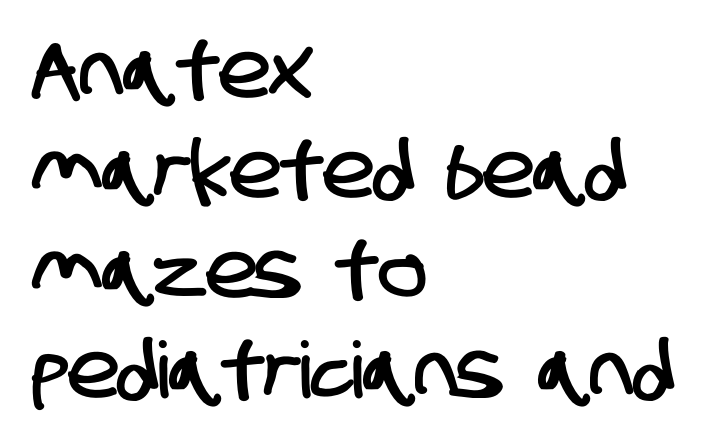
This sample uses a sans-serif face. Characters follow at the spacing the type designer built in. Each new line begins a customary step beneath the previous one. Character widths vary here, with narrow letters taking less room than wide ones.
